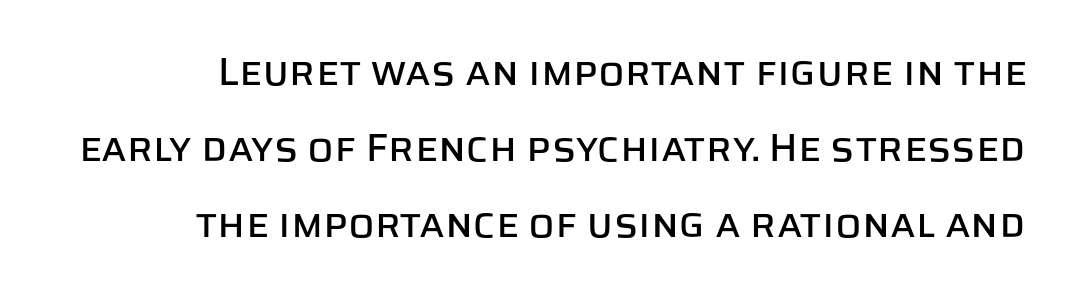
Each letter's strokes conclude bluntly, with no projecting serifs. Honestly, there is no underline to notice here at all. Do the characters align in a grid? No, the font is proportional. Does the copy run flush right? Yes — the right margin is perfectly even. The leading is generous, giving the passage an open texture. Nobody touched the tracking dial on this one.
